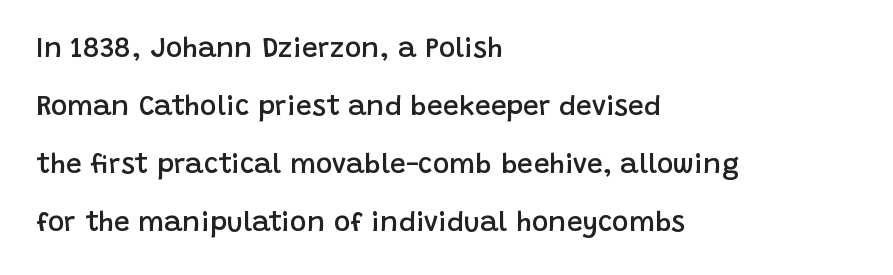
{"serif": "no", "italic": "no", "bold": "semi", "weight": "semibold", "width": "normal", "stroke_contrast": "low", "x_height": "large", "monospaced": "no", "underline": "no", "align": "left", "line_spacing": "loose", "line_spacing_ratio": 2.07, "letter_spacing": "normal", "letter_spacing_em": 0.0, "glyph_px": 28}
